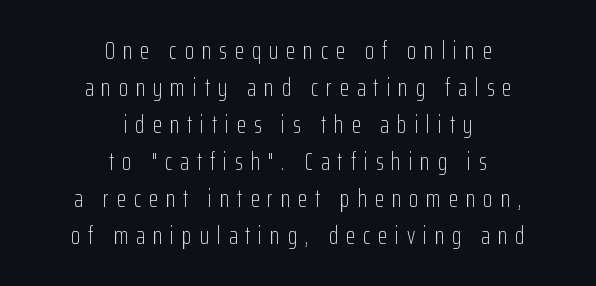
The image shows 24 px text type, upright; set centered, normal line spacing (1.54x), unusually wide letter spacing (+0.33 em), not underlined.
